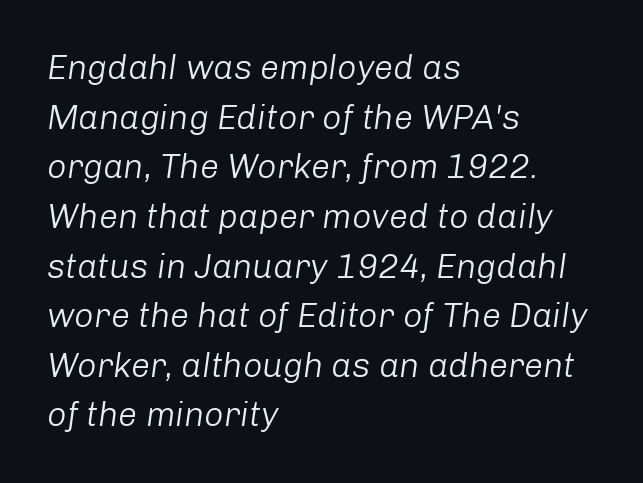
The image shows 34 px light type, italic (leaning right); set left-aligned, normal line spacing (1.46x), normal letter spacing, not underlined; low stroke contrast and a medium x-height.
